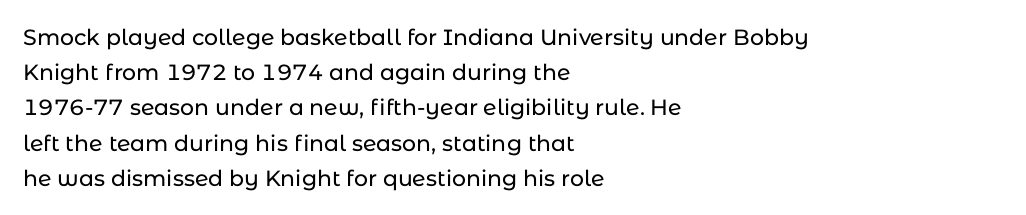
{"italic": "no", "underline": "no", "align": "left", "line_spacing": "normal", "line_spacing_ratio": 1.6, "letter_spacing": "normal", "letter_spacing_em": 0.0, "glyph_px": 22}
